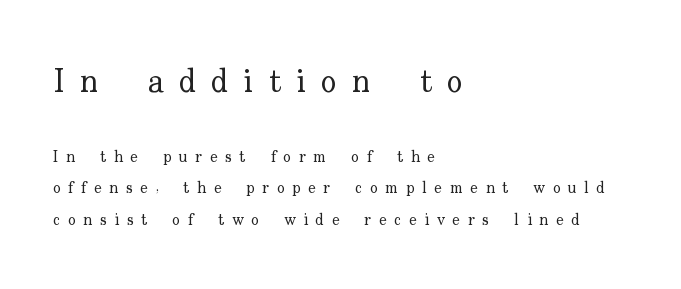
Q: Is the text bold? A: No.
Q: Is the text italic (slanted)? A: No, it is upright.
Q: Is the typeface a serif or a sans-serif typeface? A: Serif.
Q: Is the text underlined? A: No.
Q: How is the paragraph aligned? A: Left-aligned.
Q: Is the spacing between letters normal or unusually wide? A: Unusually wide.
Q: Is the spacing between lines tight, normal or loose? A: Loose.
Q: Which block of text is set in a larger size, the first (top) or the second (bottom)? A: The first (top) one.
Q: Width (condensed, normal, or wide)? A: Normal.
Q: Stroke contrast? A: Low.
Q: x-height? A: Small.
Q: Monospaced? A: No.
